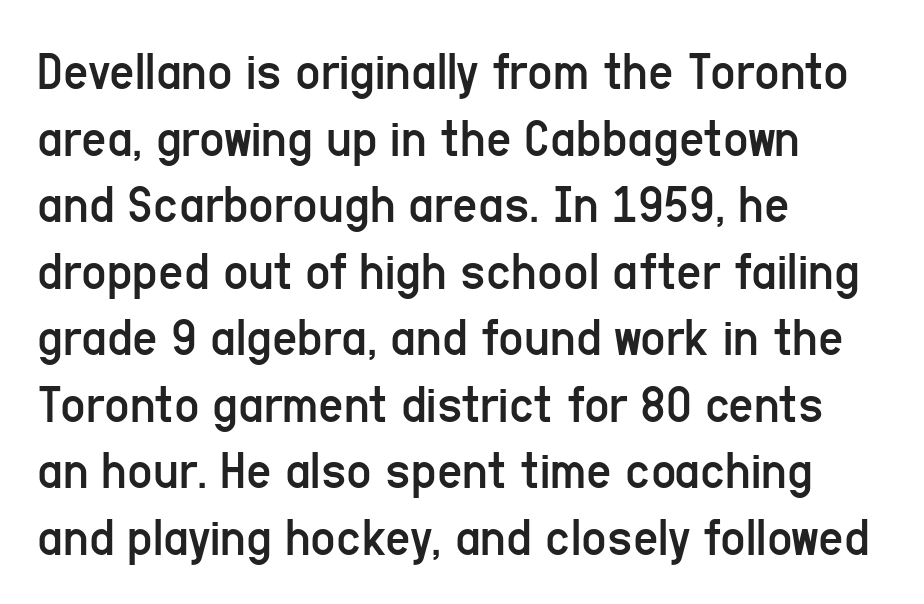
Q: Is the text bold? A: No.
Q: Is the text italic (slanted)? A: No, it is upright.
Q: Is the typeface a serif or a sans-serif typeface? A: Sans-serif.
Q: Is the text underlined? A: No.
Q: How is the paragraph aligned? A: Left-aligned.
Q: Is the spacing between letters normal or unusually wide? A: Normal.
Q: Width (condensed, normal, or wide)? A: Condensed.
Q: Stroke contrast? A: Low.
Q: x-height? A: Medium.
Q: Monospaced? A: No.
